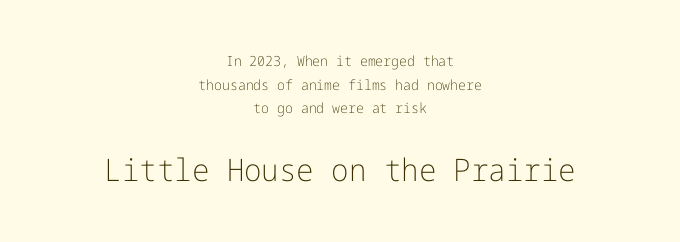
The image shows 31 px light sans-serif type, upright; set centered, normal line spacing (1.69x), normal letter spacing, not underlined; the second (bottom) block is 2.21x larger; low stroke contrast and a medium x-height.
